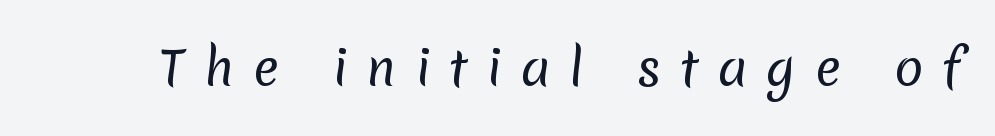
{"serif": "no", "bold": "no", "weight": "regular", "width": "normal", "stroke_contrast": "low", "x_height": "medium", "monospaced": "no", "underline": "no", "letter_spacing": "wide", "letter_spacing_em": 0.39, "glyph_px": 48}
